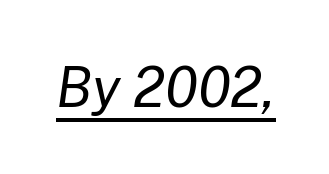
The image shows 55 px regular-weight type, italic (leaning right); set normal letter spacing, underlined; low stroke contrast and a medium x-height.
